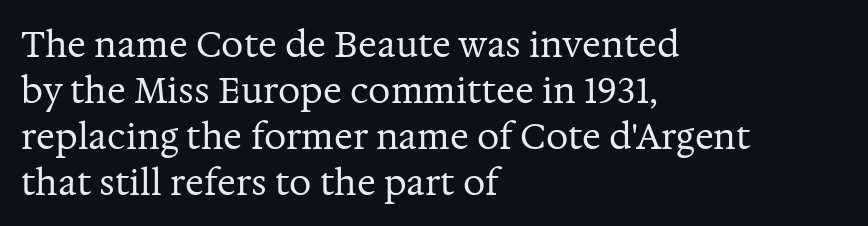
{"serif": "yes", "italic": "no", "bold": "no", "weight": "regular", "width": "normal", "stroke_contrast": "medium", "x_height": "medium", "monospaced": "no", "underline": "no", "align": "left", "line_spacing": "normal", "line_spacing_ratio": 1.31, "letter_spacing": "normal", "letter_spacing_em": 0.0, "glyph_px": 35}
